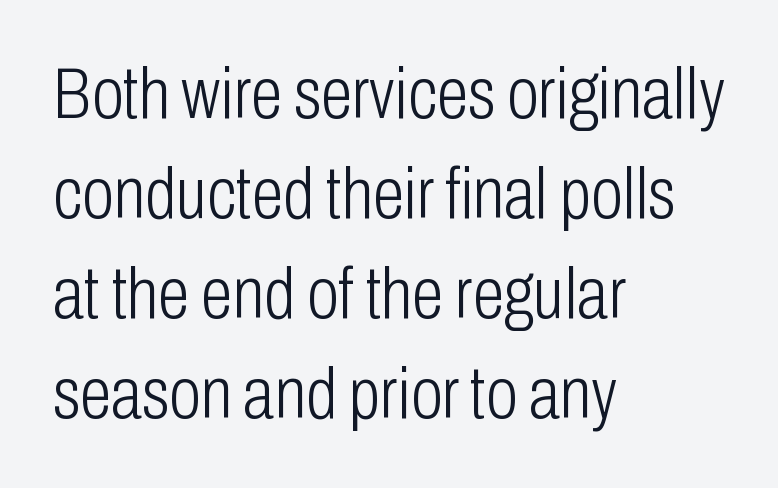
The image shows 73 px light, condensed sans-serif type, upright; set left-aligned, normal line spacing (1.37x), normal letter spacing, not underlined; low stroke contrast and a medium x-height.
